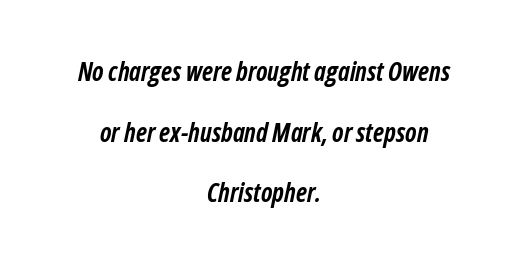
The image shows 26 px bold type, italic (leaning right); set centered, loose line spacing (2.33x), normal letter spacing, not underlined.
